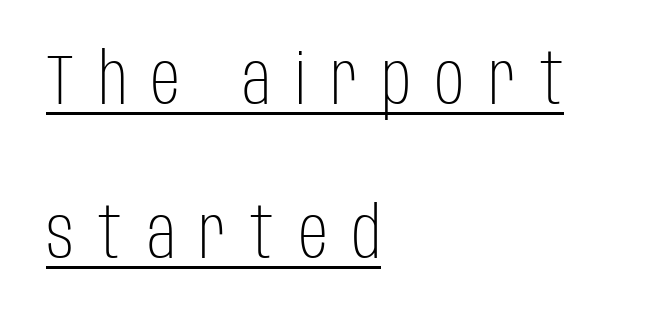
{"serif": "no", "italic": "no", "bold": "no", "weight": "light", "width": "condensed", "stroke_contrast": "low", "x_height": "large", "monospaced": "no", "underline": "yes", "align": "left", "line_spacing": "loose", "line_spacing_ratio": 2.14, "letter_spacing": "wide", "letter_spacing_em": 0.34, "glyph_px": 72}
